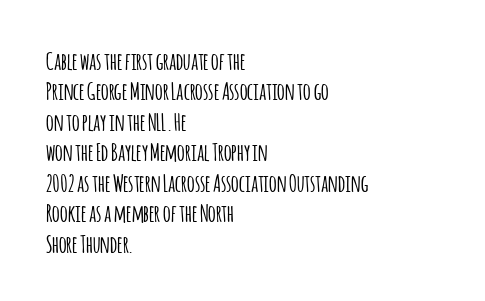
The image shows 24 px text type, upright; set left-aligned, normal line spacing (1.27x), normal letter spacing, not underlined.
